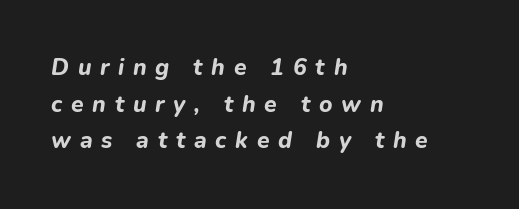
Q: Is the text bold? A: Yes.
Q: Is the text italic (slanted)? A: Yes, it leans right by about 9 degrees.
Q: Is the text underlined? A: No.
Q: How is the paragraph aligned? A: Left-aligned.
Q: Is the spacing between letters normal or unusually wide? A: Unusually wide.
Q: Is the spacing between lines tight, normal or loose? A: Normal.
